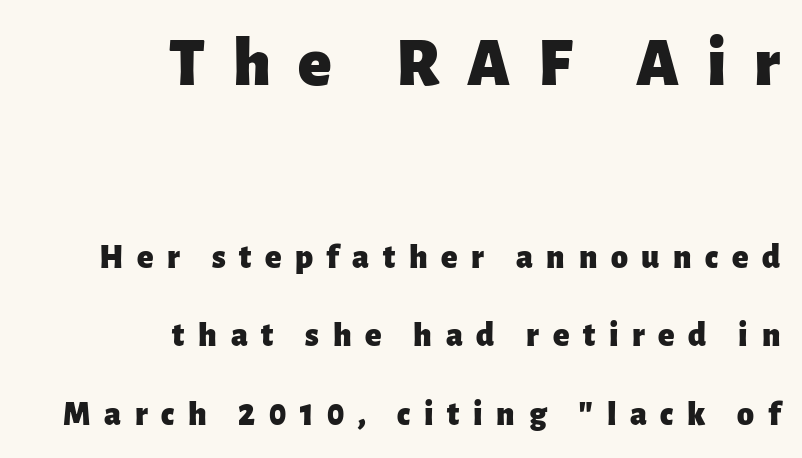
Q: Is the text bold? A: Yes.
Q: Is the text italic (slanted)? A: No, it is upright.
Q: Is the typeface a serif or a sans-serif typeface? A: Sans-serif.
Q: Is the text underlined? A: No.
Q: How is the paragraph aligned? A: Right-aligned.
Q: Is the spacing between letters normal or unusually wide? A: Unusually wide.
Q: Is the spacing between lines tight, normal or loose? A: Loose.
Q: Which block of text is set in a larger size, the first (top) or the second (bottom)? A: The first (top) one.
Q: Width (condensed, normal, or wide)? A: Normal.
Q: Stroke contrast? A: Low.
Q: x-height? A: Medium.
Q: Monospaced? A: No.
